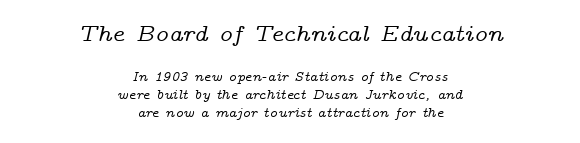
{"italic": "yes", "lean": "right", "slant_degrees": 14, "underline": "no", "align": "center", "line_spacing": "normal", "line_spacing_ratio": 1.26, "letter_spacing": "normal", "letter_spacing_em": 0.0, "larger_block": "first", "size_ratio": 1.71, "glyph_px": 24}
